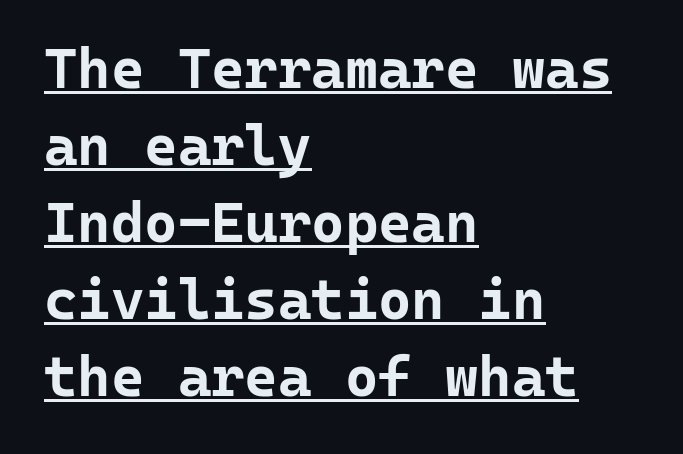
{"serif": "no", "italic": "no", "bold": "yes", "weight": "bold", "width": "normal", "stroke_contrast": "low", "x_height": "medium", "monospaced": "yes", "underline": "yes", "align": "left", "line_spacing": "normal", "line_spacing_ratio": 1.35, "letter_spacing": "normal", "letter_spacing_em": 0.0, "glyph_px": 57}
